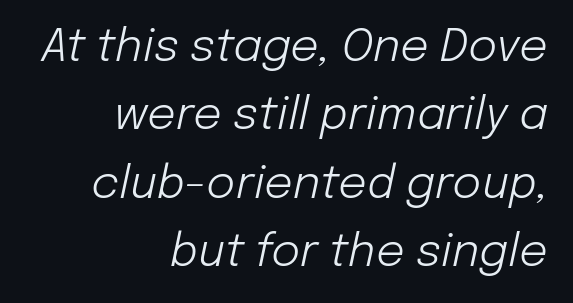
{"italic": "yes", "lean": "right", "slant_degrees": 12, "bold": "no", "weight": "light", "width": "normal", "stroke_contrast": "low", "x_height": "medium", "monospaced": "no", "underline": "no", "align": "right", "line_spacing": "normal", "line_spacing_ratio": 1.52, "letter_spacing": "normal", "letter_spacing_em": 0.0, "glyph_px": 45}
